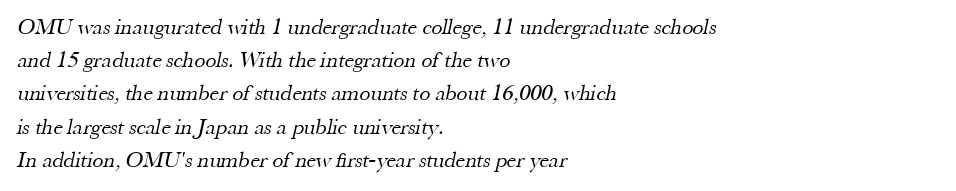
The lines in this sample share a left origin and differ only in where they stop. Default kerning and tracking; the words read as compact shapes. The passage shown stacks its lines at a standard gap. Weight: regular or lighter.
